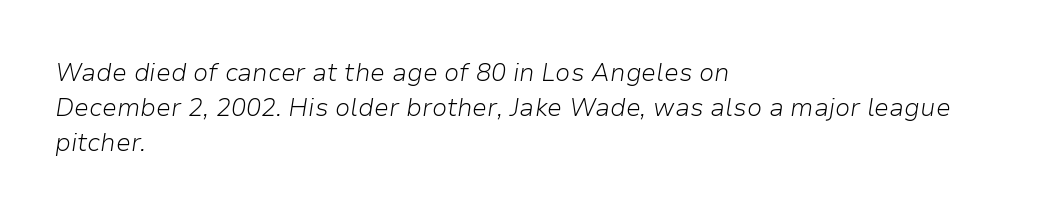
{"italic": "yes", "lean": "right", "slant_degrees": 9, "bold": "no", "underline": "no", "align": "left", "line_spacing": "normal", "line_spacing_ratio": 1.4, "letter_spacing": "normal", "letter_spacing_em": 0.0, "glyph_px": 25}
